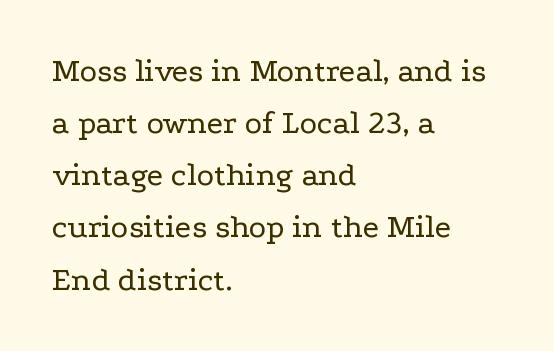
{"serif": "yes", "italic": "no", "bold": "no", "weight": "regular", "width": "wide", "stroke_contrast": "low", "x_height": "medium", "monospaced": "no", "underline": "no", "align": "left", "line_spacing": "normal", "line_spacing_ratio": 1.58, "letter_spacing": "normal", "letter_spacing_em": 0.0, "glyph_px": 33}
